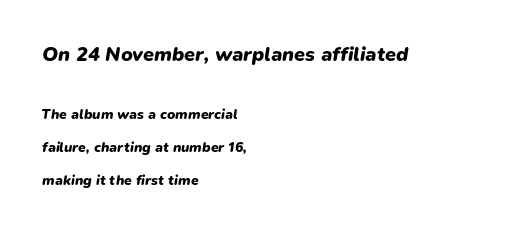
The composition opens big and finishes small. Looking at the ascenders, they clearly lean. Does the copy run flush right? No — it runs flush left. The space beneath each line is pristine and unruled. The type is set solid horizontally, with unmodified tracking. Honestly, the rows look like they've been pulled way apart.
